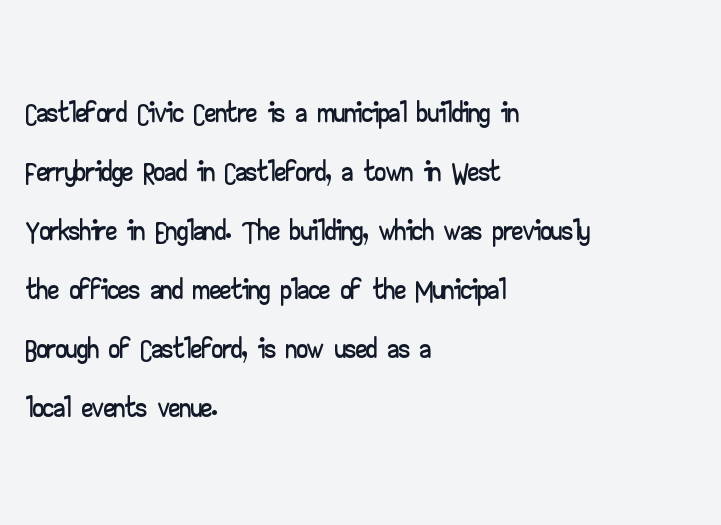
{"serif": "no", "italic": "no", "width": "wide", "stroke_contrast": "low", "x_height": "small", "monospaced": "no", "underline": "no", "align": "left", "line_spacing": "normal", "line_spacing_ratio": 1.34, "letter_spacing": "normal", "letter_spacing_em": 0.0, "glyph_px": 44}
